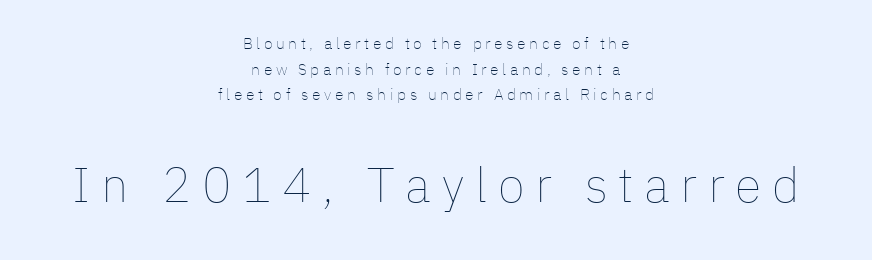
Q: Is the text bold? A: No.
Q: Is the text italic (slanted)? A: No, it is upright.
Q: Is the text underlined? A: No.
Q: How is the paragraph aligned? A: Centered.
Q: Is the spacing between letters normal or unusually wide? A: Unusually wide.
Q: Is the spacing between lines tight, normal or loose? A: Normal.
Q: Which block of text is set in a larger size, the first (top) or the second (bottom)? A: The second (bottom) one.
Q: Width (condensed, normal, or wide)? A: Normal.
Q: Stroke contrast? A: Low.
Q: x-height? A: Medium.
Q: Monospaced? A: No.
